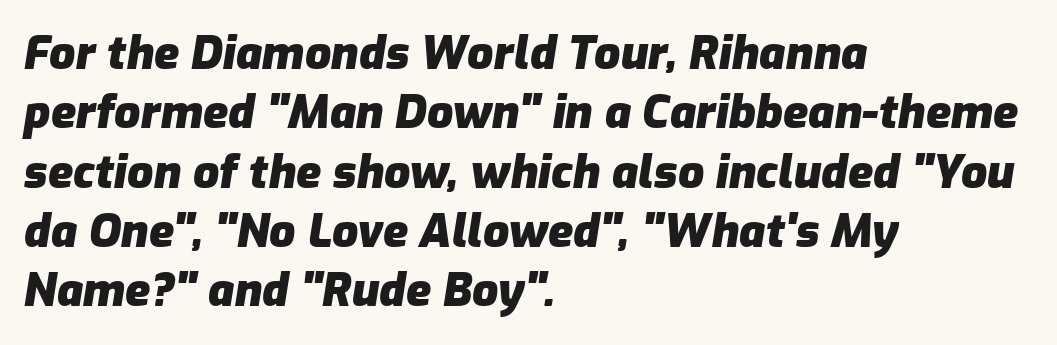
The image shows 46 px heavy type, italic (leaning right); set left-aligned, normal line spacing (1.29x), normal letter spacing, not underlined; low stroke contrast and a medium x-height.
